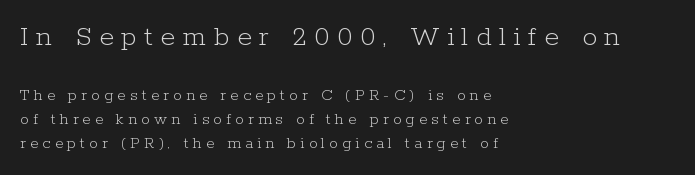
The image shows 30 px light serif type, upright; set left-aligned, normal line spacing (1.41x), unusually wide letter spacing (+0.25 em), not underlined; the first (top) block is 1.76x larger; low stroke contrast and a medium x-height.
